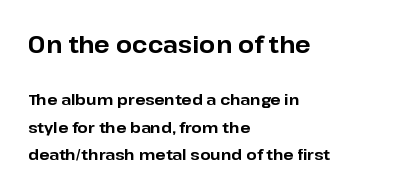
The type is set solid horizontally, with unmodified tracking. The letters stand straight up with perfectly vertical stems. The face used here appears at its bigger size in the upper chunk. The paragraph has a hard left edge and a soft right edge. Any mark beneath the type? The region is blank.
